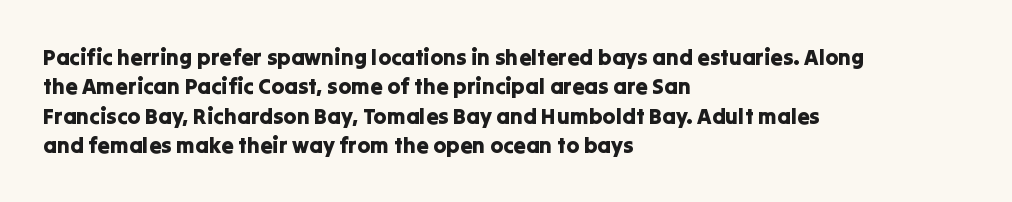
Glyph-to-glyph distance matches everyday printed text. If you drew a ruler down the left edge, every line would touch it. The letters stand upright; this is a roman face. No word sits above an underline. The line-height multiplier appears to be the usual default.
